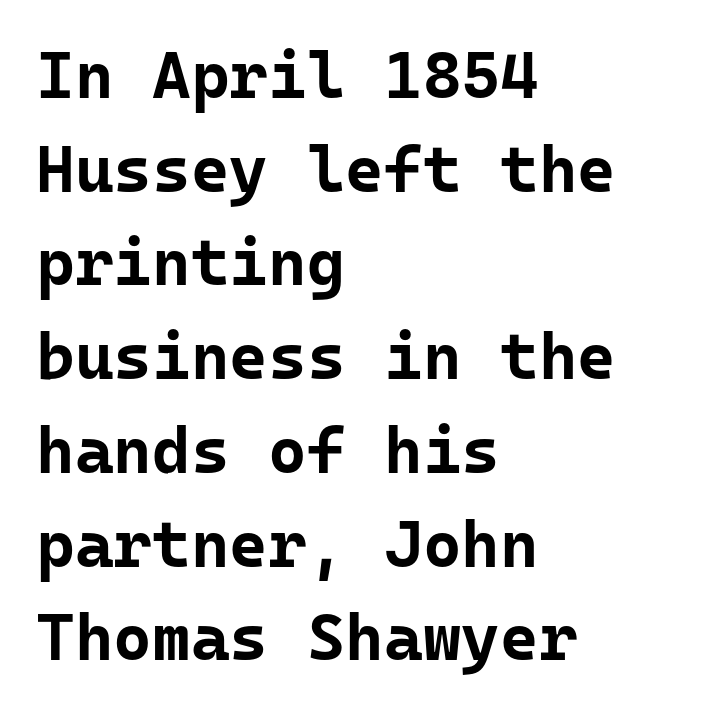
Q: Is the text bold? A: Yes.
Q: Is the text italic (slanted)? A: No, it is upright.
Q: Is the typeface a serif or a sans-serif typeface? A: Sans-serif.
Q: Is the text underlined? A: No.
Q: How is the paragraph aligned? A: Left-aligned.
Q: Is the spacing between letters normal or unusually wide? A: Normal.
Q: Is the spacing between lines tight, normal or loose? A: Normal.
Q: Width (condensed, normal, or wide)? A: Normal.
Q: Stroke contrast? A: Low.
Q: x-height? A: Medium.
